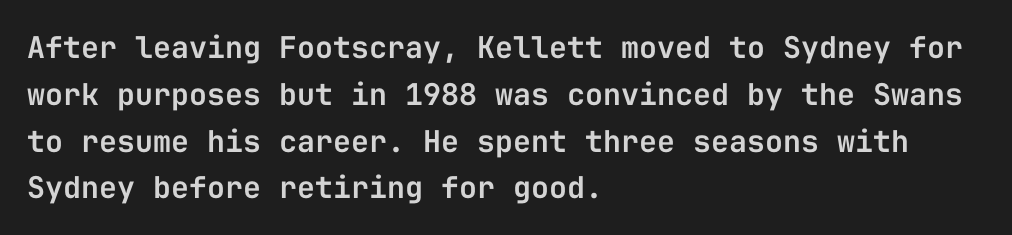
{"serif": "no", "italic": "no", "width": "normal", "stroke_contrast": "low", "x_height": "medium", "monospaced": "yes", "underline": "no", "align": "left", "line_spacing": "normal", "line_spacing_ratio": 1.56, "letter_spacing": "normal", "letter_spacing_em": 0.0, "glyph_px": 30}
